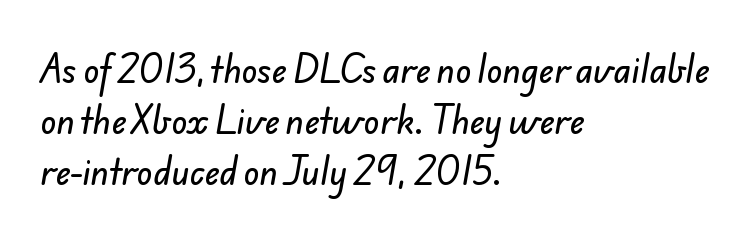
{"serif": "no", "width": "normal", "stroke_contrast": "low", "x_height": "small", "monospaced": "no", "underline": "no", "align": "left", "line_spacing": "normal", "line_spacing_ratio": 1.55, "letter_spacing": "normal", "letter_spacing_em": 0.0, "glyph_px": 33}
